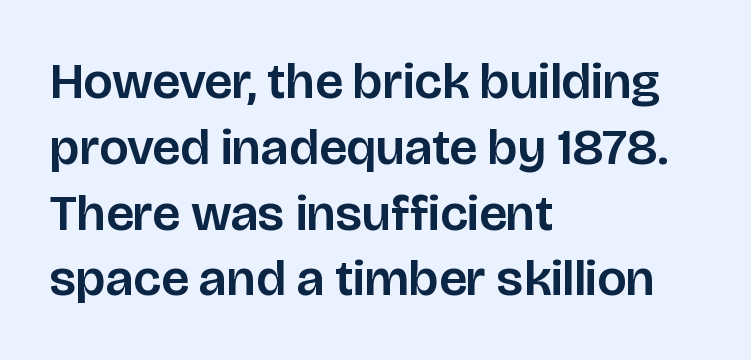
The image shows 51 px sans-serif type, upright; set left-aligned, normal line spacing (1.29x), normal letter spacing, not underlined; low stroke contrast and a large x-height.
